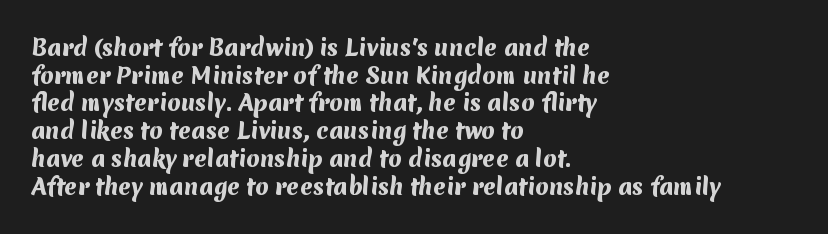
The image shows 22 px bold type; set left-aligned, normal line spacing (1.26x), normal letter spacing, not underlined.
